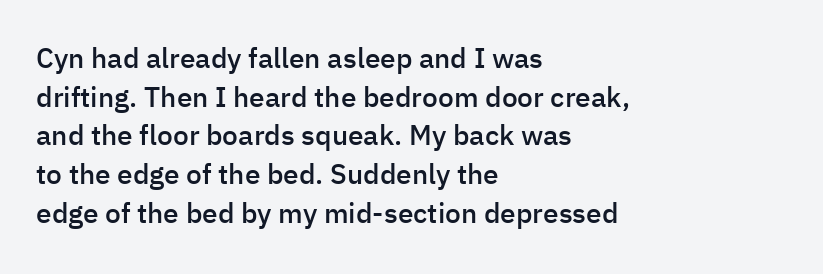
Q: Is the text bold? A: Semi-bold.
Q: Is the text italic (slanted)? A: No, it is upright.
Q: Is the typeface a serif or a sans-serif typeface? A: Sans-serif.
Q: Is the text underlined? A: No.
Q: How is the paragraph aligned? A: Left-aligned.
Q: Is the spacing between letters normal or unusually wide? A: Normal.
Q: Is the spacing between lines tight, normal or loose? A: Normal.
Q: Width (condensed, normal, or wide)? A: Normal.
Q: Stroke contrast? A: Low.
Q: x-height? A: Medium.
Q: Monospaced? A: No.
